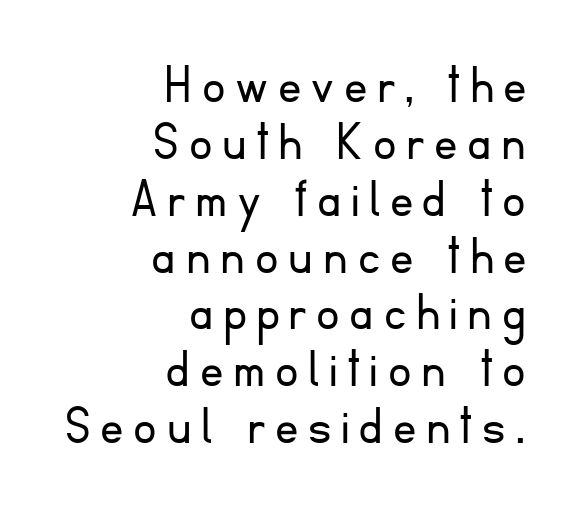
Vertical spacing — tight. A student would call this right alignment; a typographer would say flush right, rag left. Serif or sans? Sans — the stroke terminals are bare. A clean baseline with only descenders dipping below it.
